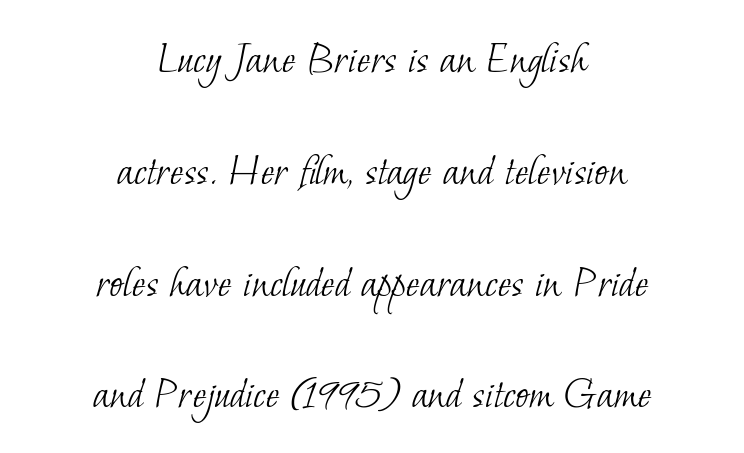
The face looks like a standard text weight, possibly lighter. Typeset on center — no edge is straight. Decoration check: the copy has no underline. Rows of type keep a wide berth in the vertical direction. The typeface chosen for these lines features serifs.
